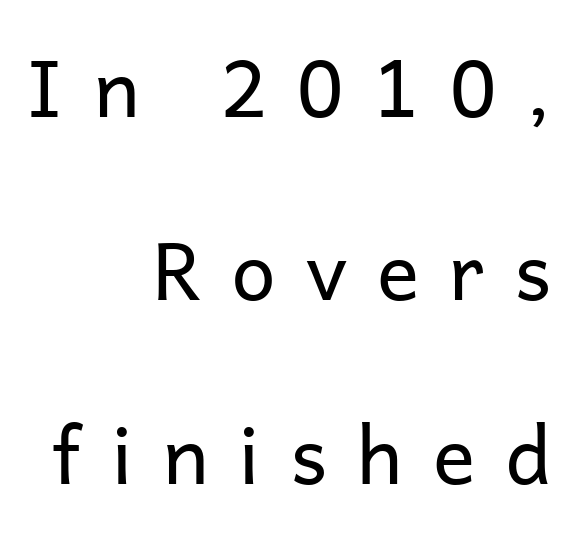
Q: Is the text bold? A: No.
Q: Is the text italic (slanted)? A: No, it is upright.
Q: Is the typeface a serif or a sans-serif typeface? A: Sans-serif.
Q: Is the text underlined? A: No.
Q: How is the paragraph aligned? A: Right-aligned.
Q: Is the spacing between letters normal or unusually wide? A: Unusually wide.
Q: Is the spacing between lines tight, normal or loose? A: Loose.
Q: Width (condensed, normal, or wide)? A: Normal.
Q: Stroke contrast? A: Low.
Q: x-height? A: Medium.
Q: Monospaced? A: No.
